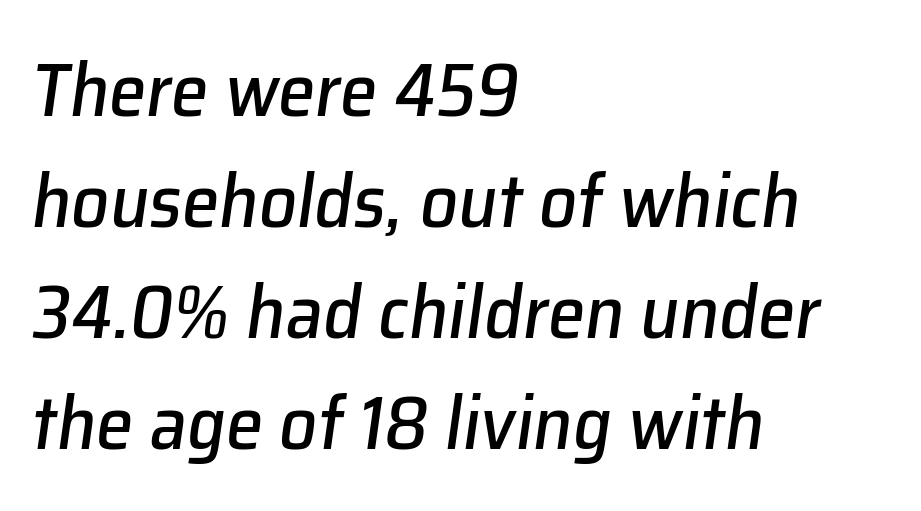
The image shows 75 px text type, italic (leaning right); set left-aligned, normal line spacing (1.48x), normal letter spacing, not underlined; low stroke contrast and a medium x-height.
